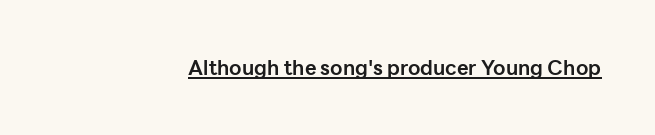
The image shows 20 px bold type, upright; set normal letter spacing, underlined.
